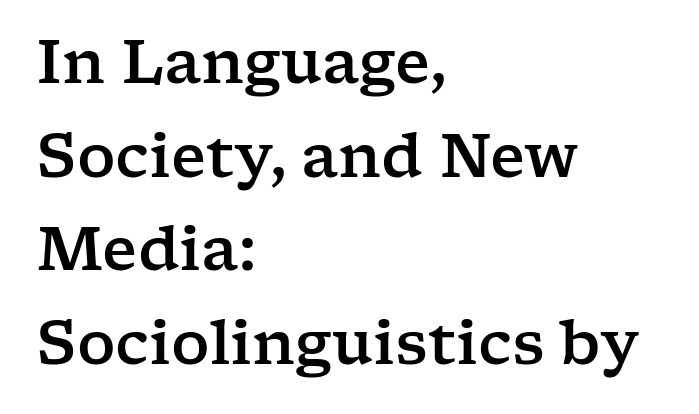
The image shows 60 px wide serif type, upright; set left-aligned, normal line spacing (1.56x), normal letter spacing, not underlined; low stroke contrast and a medium x-height.
